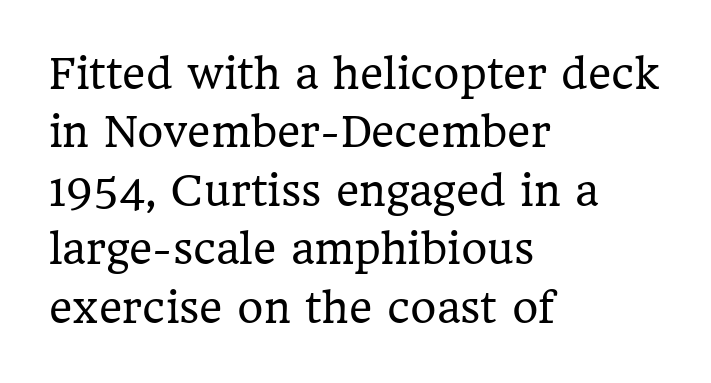
How are the letters spaced? Ordinarily, with no added tracking. The passage is arranged the way most books set body copy — flush left. Nope, not italic — everything's standing straight. The face used here is proportionally spaced, like ordinary book or web type. Is the type heavy? It reads as light-to-regular instead.
